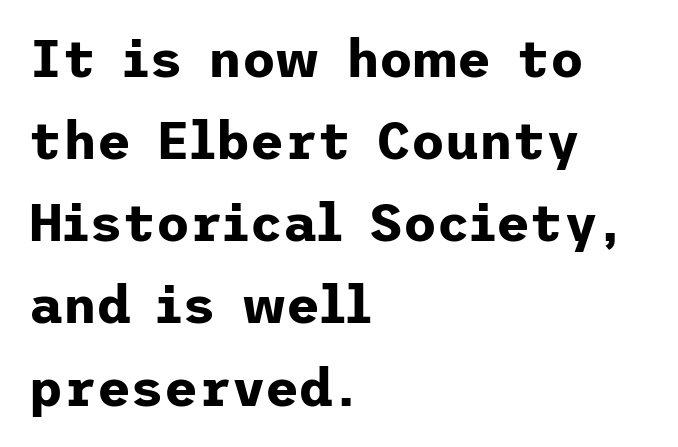
Q: Is the text bold? A: Yes.
Q: Is the text italic (slanted)? A: No, it is upright.
Q: Is the typeface a serif or a sans-serif typeface? A: Sans-serif.
Q: Is the text underlined? A: No.
Q: How is the paragraph aligned? A: Left-aligned.
Q: Is the spacing between letters normal or unusually wide? A: Normal.
Q: Is the spacing between lines tight, normal or loose? A: Normal.
Q: Width (condensed, normal, or wide)? A: Normal.
Q: Stroke contrast? A: Low.
Q: x-height? A: Medium.
